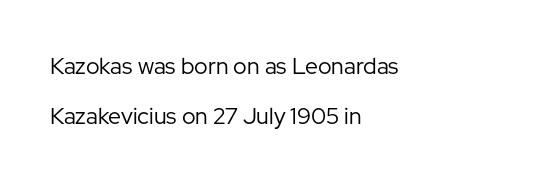
The image shows 23 px text type, upright; set left-aligned, loose line spacing (2.18x), normal letter spacing, not underlined.
